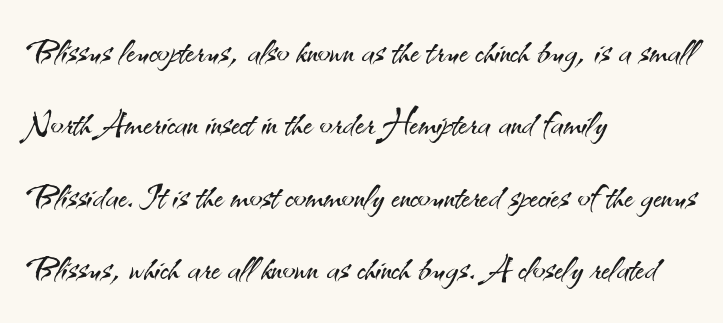
Q: Is the text bold? A: No.
Q: Is the text italic (slanted)? A: Yes.
Q: Is the typeface a serif or a sans-serif typeface? A: Sans-serif.
Q: Is the text underlined? A: No.
Q: How is the paragraph aligned? A: Left-aligned.
Q: Is the spacing between letters normal or unusually wide? A: Normal.
Q: Is the spacing between lines tight, normal or loose? A: Normal.
Q: Width (condensed, normal, or wide)? A: Normal.
Q: Stroke contrast? A: Medium.
Q: x-height? A: Small.
Q: Monospaced? A: No.
